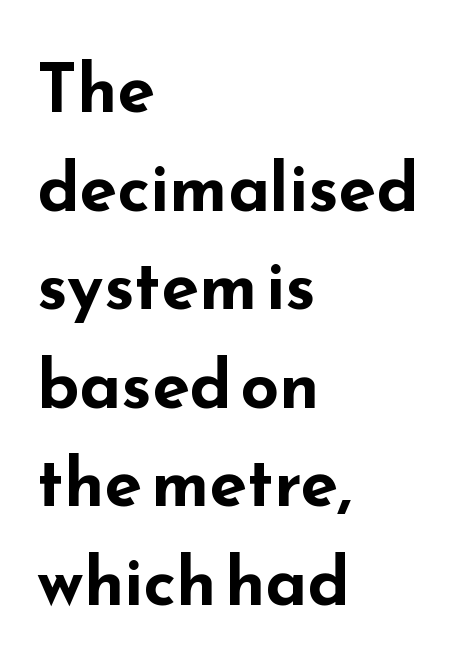
{"serif": "no", "italic": "no", "bold": "yes", "weight": "bold", "width": "wide", "stroke_contrast": "low", "x_height": "small", "monospaced": "no", "underline": "no", "align": "left", "line_spacing": "normal", "line_spacing_ratio": 1.45, "letter_spacing": "normal", "letter_spacing_em": 0.0, "glyph_px": 68}
